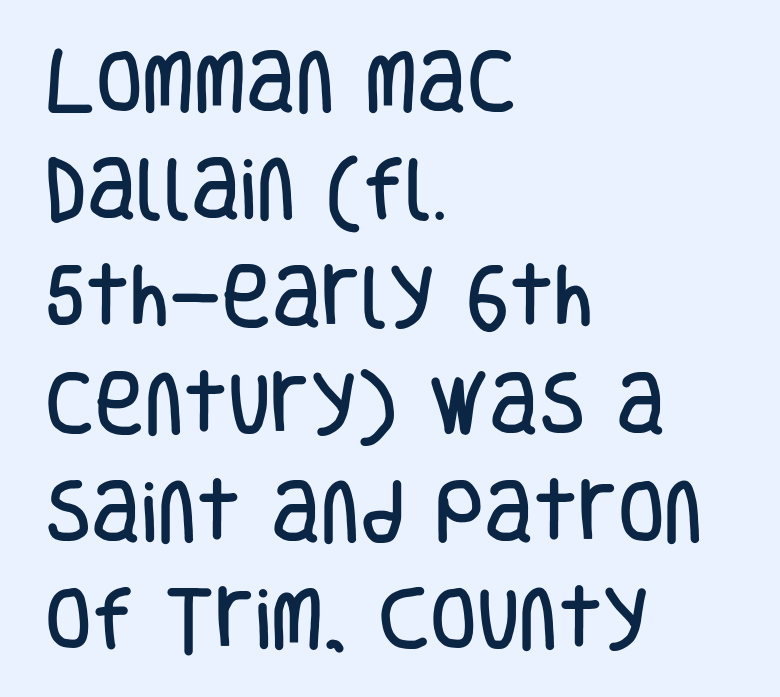
Check where the strokes stop: nothing finishes them off — pure sans. The paragraph has a hard left edge and a soft right edge. Rows of type keep a routine distance in the vertical direction. The tracking reads as untouched default to a designer's eye.
